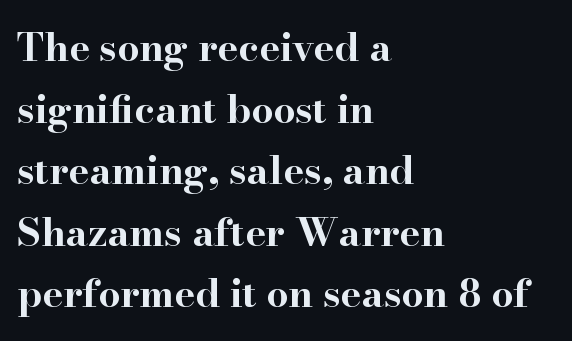
The image shows 39 px bold, wide serif type, upright; set left-aligned, normal line spacing (1.58x), normal letter spacing, not underlined; high stroke contrast and a small x-height.
